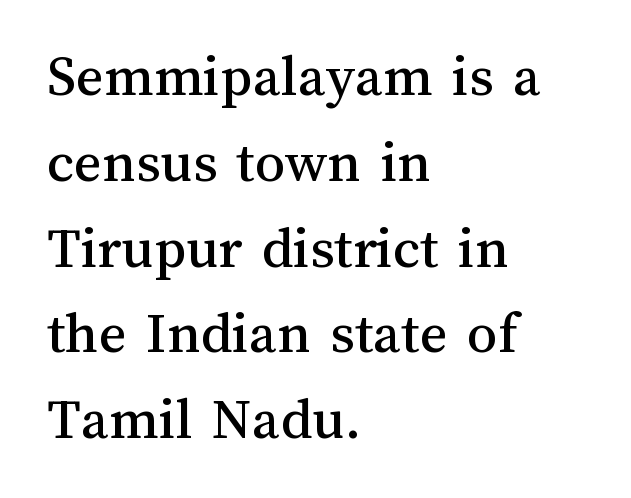
Q: Is the text italic (slanted)? A: No, it is upright.
Q: Is the text underlined? A: No.
Q: How is the paragraph aligned? A: Left-aligned.
Q: Is the spacing between letters normal or unusually wide? A: Normal.
Q: Is the spacing between lines tight, normal or loose? A: Normal.
Q: Width (condensed, normal, or wide)? A: Normal.
Q: Stroke contrast? A: Medium.
Q: x-height? A: Medium.
Q: Monospaced? A: No.
